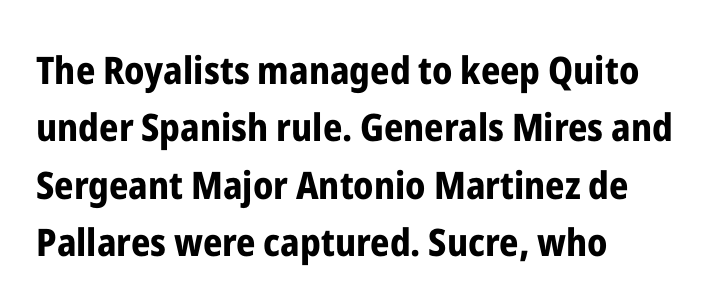
Does the copy run flush right? No — it runs flush left. Check under the words: just untouched page. How would I describe the line gaps? Plain and ordinary. What stands out about the letter spacing? Nothing — it is the standard amount. Heavy-handed strokes throughout: this text is bold. The font's upright variant was chosen for this text.
